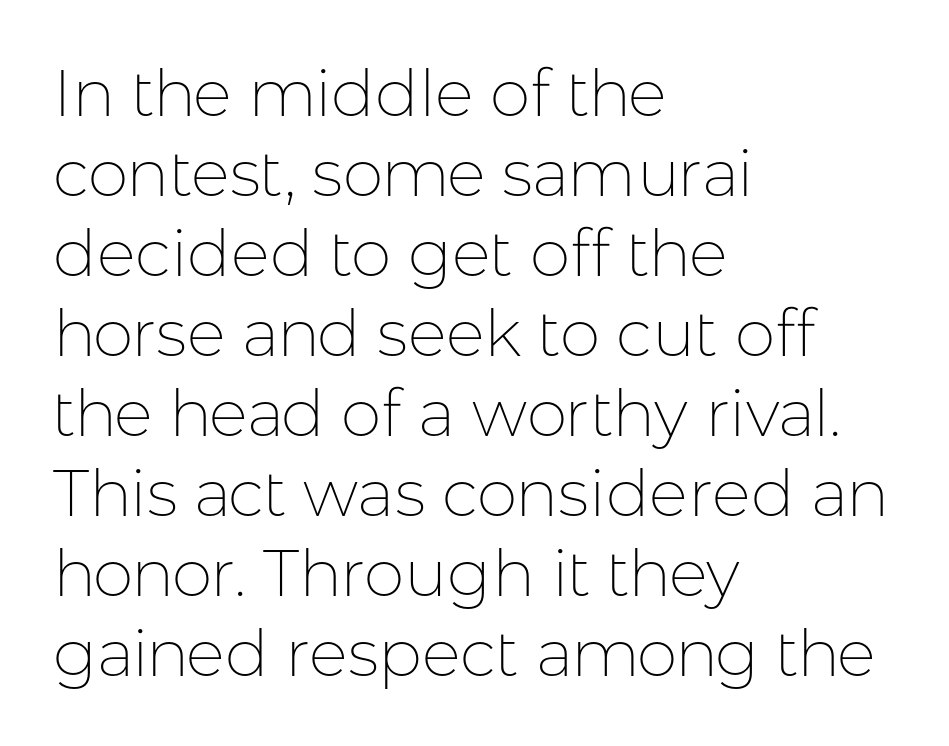
Q: Is the text bold? A: No.
Q: Is the text italic (slanted)? A: No, it is upright.
Q: Is the typeface a serif or a sans-serif typeface? A: Sans-serif.
Q: Is the text underlined? A: No.
Q: How is the paragraph aligned? A: Left-aligned.
Q: Is the spacing between letters normal or unusually wide? A: Normal.
Q: Width (condensed, normal, or wide)? A: Normal.
Q: Stroke contrast? A: Low.
Q: x-height? A: Medium.
Q: Monospaced? A: No.
